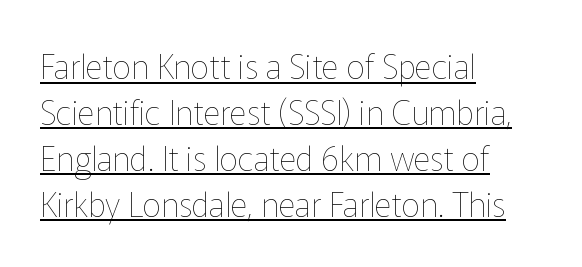
Q: Is the text bold? A: No.
Q: Is the text italic (slanted)? A: No, it is upright.
Q: Is the text underlined? A: Yes.
Q: How is the paragraph aligned? A: Left-aligned.
Q: Is the spacing between letters normal or unusually wide? A: Normal.
Q: Is the spacing between lines tight, normal or loose? A: Normal.
Q: Width (condensed, normal, or wide)? A: Normal.
Q: Stroke contrast? A: Low.
Q: x-height? A: Medium.
Q: Monospaced? A: No.
